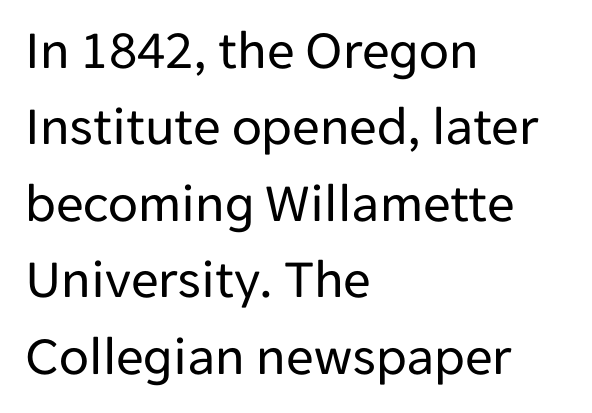
Q: Is the text bold? A: No.
Q: Is the text italic (slanted)? A: No, it is upright.
Q: Is the typeface a serif or a sans-serif typeface? A: Sans-serif.
Q: Is the text underlined? A: No.
Q: How is the paragraph aligned? A: Left-aligned.
Q: Is the spacing between letters normal or unusually wide? A: Normal.
Q: Is the spacing between lines tight, normal or loose? A: Normal.
Q: Width (condensed, normal, or wide)? A: Normal.
Q: Stroke contrast? A: Low.
Q: x-height? A: Medium.
Q: Monospaced? A: No.
